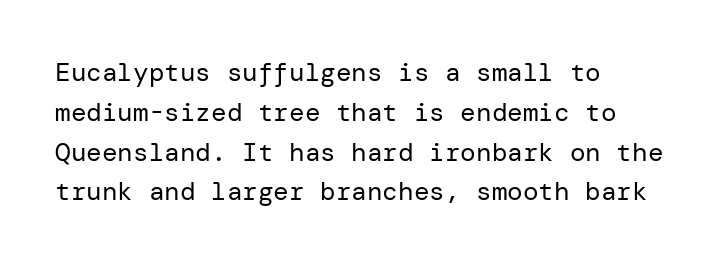
Nobody touched the tracking dial on this one. Line starts are locked; line ends wander. The block of text has a typical density, with ordinary space between rows. The glyphs are unaccompanied by any horizontal stroke below them. Notice how the stems are strictly vertical — no italics here. These glyphs show unthickened strokes, regular width or finer.
